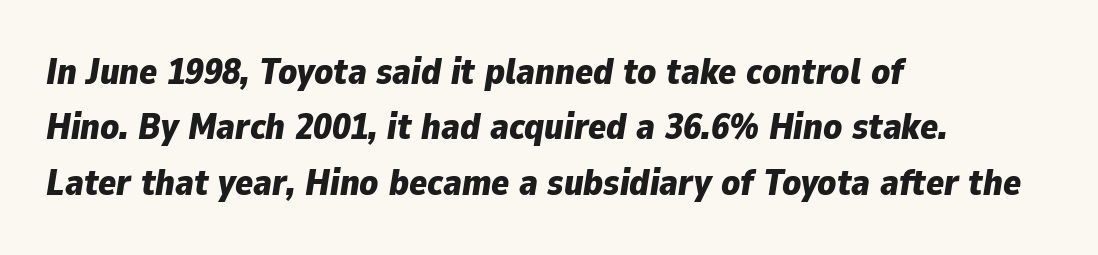
{"italic": "yes", "lean": "right", "slant_degrees": 9, "bold": "yes", "weight": "bold", "width": "normal", "stroke_contrast": "low", "x_height": "medium", "monospaced": "no", "underline": "no", "align": "left", "line_spacing": "normal", "line_spacing_ratio": 1.5, "letter_spacing": "normal", "letter_spacing_em": 0.0, "glyph_px": 37}
